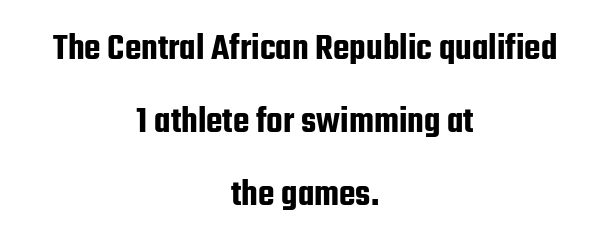
Q: Is the text italic (slanted)? A: No, it is upright.
Q: Is the typeface a serif or a sans-serif typeface? A: Sans-serif.
Q: Is the text underlined? A: No.
Q: How is the paragraph aligned? A: Centered.
Q: Is the spacing between letters normal or unusually wide? A: Normal.
Q: Is the spacing between lines tight, normal or loose? A: Loose.
Q: Width (condensed, normal, or wide)? A: Condensed.
Q: Stroke contrast? A: Low.
Q: x-height? A: Medium.
Q: Monospaced? A: No.
